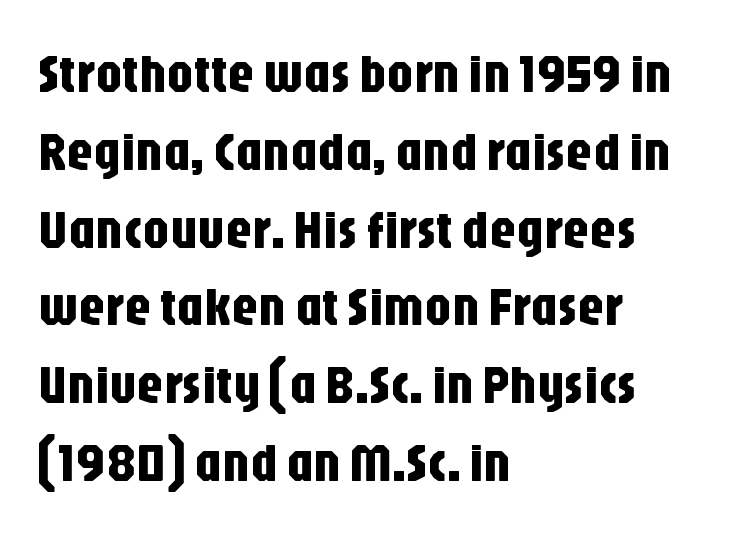
{"serif": "no", "italic": "no", "width": "condensed", "stroke_contrast": "low", "x_height": "large", "monospaced": "no", "underline": "no", "align": "left", "line_spacing": "normal", "line_spacing_ratio": 1.44, "letter_spacing": "normal", "letter_spacing_em": 0.0, "glyph_px": 54}
